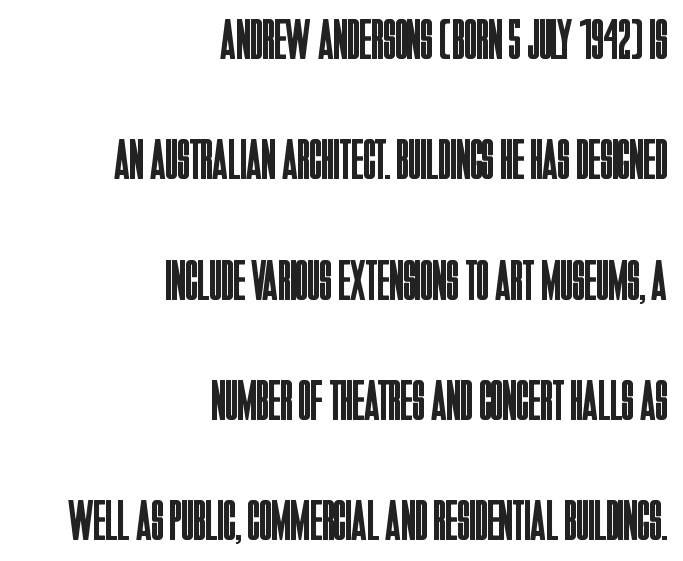
{"serif": "no", "italic": "no", "bold": "no", "weight": "regular", "width": "condensed", "stroke_contrast": "low", "x_height": "large", "monospaced": "no", "underline": "no", "align": "right", "line_spacing": "loose", "line_spacing_ratio": 2.11, "letter_spacing": "normal", "letter_spacing_em": 0.0, "glyph_px": 57}
